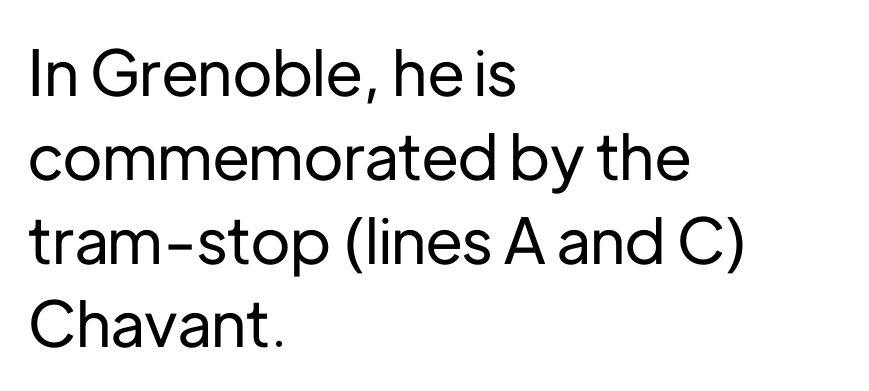
Each row of text sits above clean, open space. The face used here is proportionally spaced, like ordinary book or web type. Nobody touched the tracking dial on this one. The type sits square on the baseline with zero lean.
